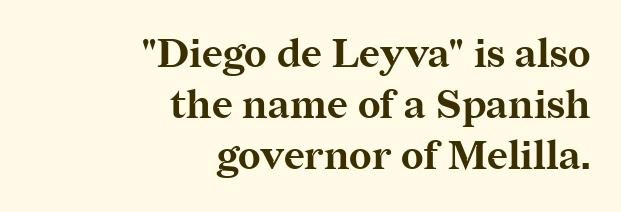
{"serif": "yes", "italic": "no", "bold": "yes", "weight": "bold", "width": "normal", "stroke_contrast": "medium", "x_height": "medium", "monospaced": "no", "underline": "no", "align": "right", "line_spacing": "normal", "line_spacing_ratio": 1.27, "letter_spacing": "normal", "letter_spacing_em": 0.0, "glyph_px": 40}
